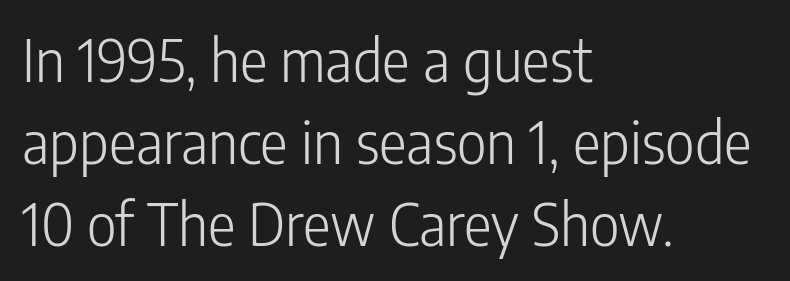
Q: Is the text bold? A: No.
Q: Is the text italic (slanted)? A: No, it is upright.
Q: Is the typeface a serif or a sans-serif typeface? A: Sans-serif.
Q: Is the text underlined? A: No.
Q: How is the paragraph aligned? A: Left-aligned.
Q: Is the spacing between letters normal or unusually wide? A: Normal.
Q: Is the spacing between lines tight, normal or loose? A: Normal.
Q: Width (condensed, normal, or wide)? A: Condensed.
Q: Stroke contrast? A: Low.
Q: x-height? A: Medium.
Q: Monospaced? A: No.
